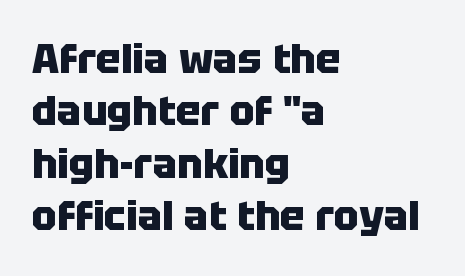
{"serif": "no", "italic": "no", "bold": "yes", "weight": "heavy", "width": "normal", "stroke_contrast": "low", "x_height": "large", "monospaced": "no", "underline": "no", "align": "left", "line_spacing": "normal", "line_spacing_ratio": 1.28, "letter_spacing": "normal", "letter_spacing_em": 0.0, "glyph_px": 41}
